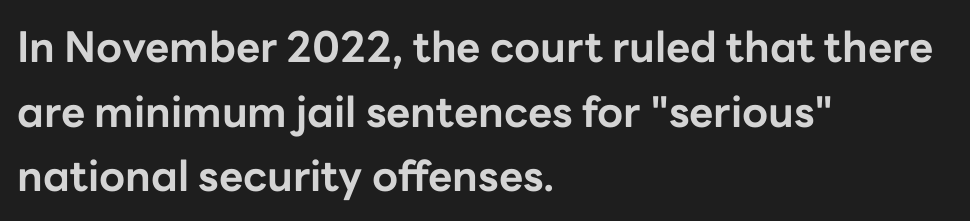
{"serif": "no", "italic": "no", "bold": "yes", "weight": "bold", "width": "normal", "stroke_contrast": "low", "x_height": "medium", "monospaced": "no", "underline": "no", "align": "left", "line_spacing": "normal", "line_spacing_ratio": 1.54, "letter_spacing": "normal", "letter_spacing_em": 0.0, "glyph_px": 42}
